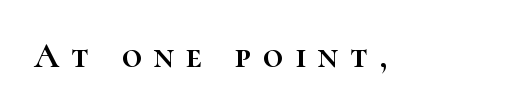
The image shows 35 px text type, upright; set unusually wide letter spacing (+0.35 em), not underlined; high stroke contrast and a medium x-height.
